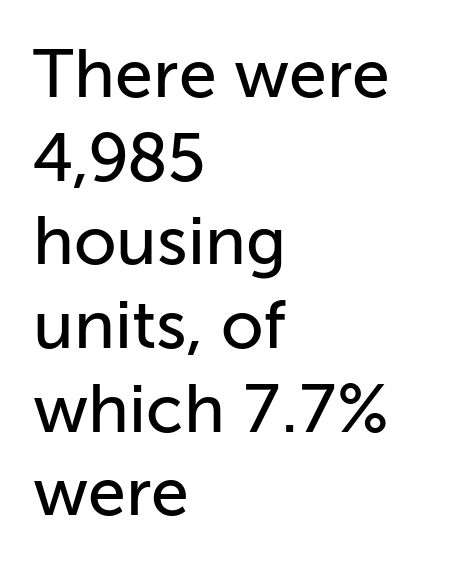
{"serif": "no", "italic": "no", "width": "normal", "stroke_contrast": "low", "x_height": "medium", "monospaced": "no", "underline": "no", "align": "left", "line_spacing_ratio": 1.23, "letter_spacing": "normal", "letter_spacing_em": 0.0, "glyph_px": 68}
